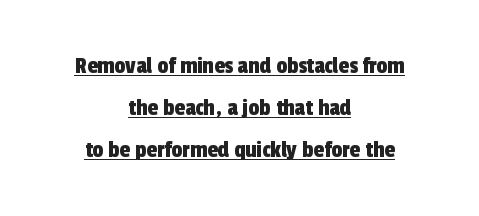
The image shows 24 px text type; set centered, line spacing 1.75x, normal letter spacing, underlined.
